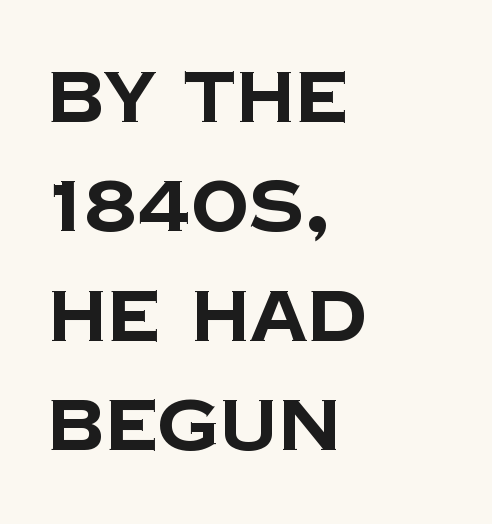
Q: Is the text bold? A: Yes.
Q: Is the typeface a serif or a sans-serif typeface? A: Sans-serif.
Q: Is the text underlined? A: No.
Q: How is the paragraph aligned? A: Left-aligned.
Q: Is the spacing between letters normal or unusually wide? A: Normal.
Q: Is the spacing between lines tight, normal or loose? A: Normal.
Q: Width (condensed, normal, or wide)? A: Normal.
Q: Stroke contrast? A: Low.
Q: x-height? A: Large.
Q: Monospaced? A: No.
